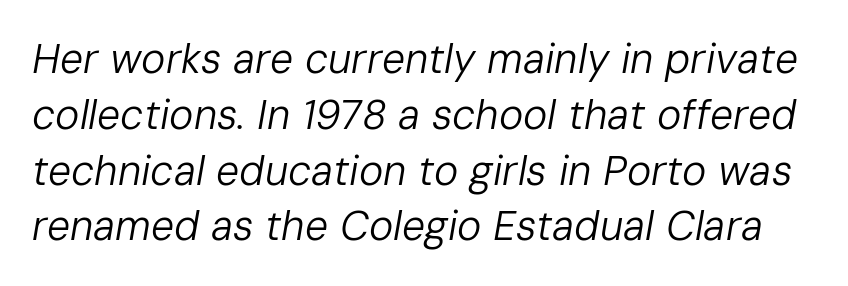
{"italic": "yes", "lean": "right", "slant_degrees": 10, "bold": "no", "weight": "regular", "width": "normal", "stroke_contrast": "low", "x_height": "medium", "monospaced": "no", "underline": "no", "line_spacing": "normal", "line_spacing_ratio": 1.36, "letter_spacing": "normal", "letter_spacing_em": 0.0, "glyph_px": 41}
